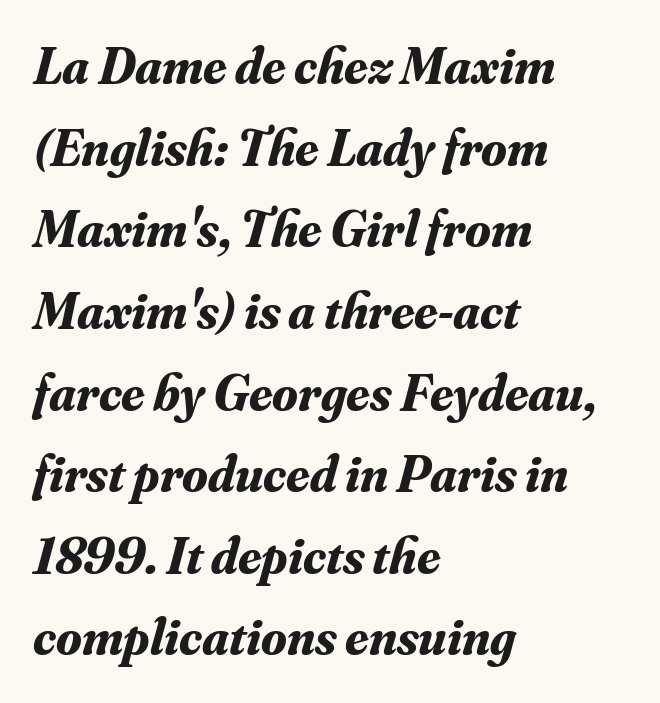
Q: Is the text bold? A: Yes.
Q: Is the text italic (slanted)? A: Yes, it leans right by about 16 degrees.
Q: Is the typeface a serif or a sans-serif typeface? A: Serif.
Q: Is the text underlined? A: No.
Q: How is the paragraph aligned? A: Left-aligned.
Q: Is the spacing between letters normal or unusually wide? A: Normal.
Q: Is the spacing between lines tight, normal or loose? A: Normal.
Q: Width (condensed, normal, or wide)? A: Normal.
Q: Stroke contrast? A: Medium.
Q: x-height? A: Small.
Q: Monospaced? A: No.
